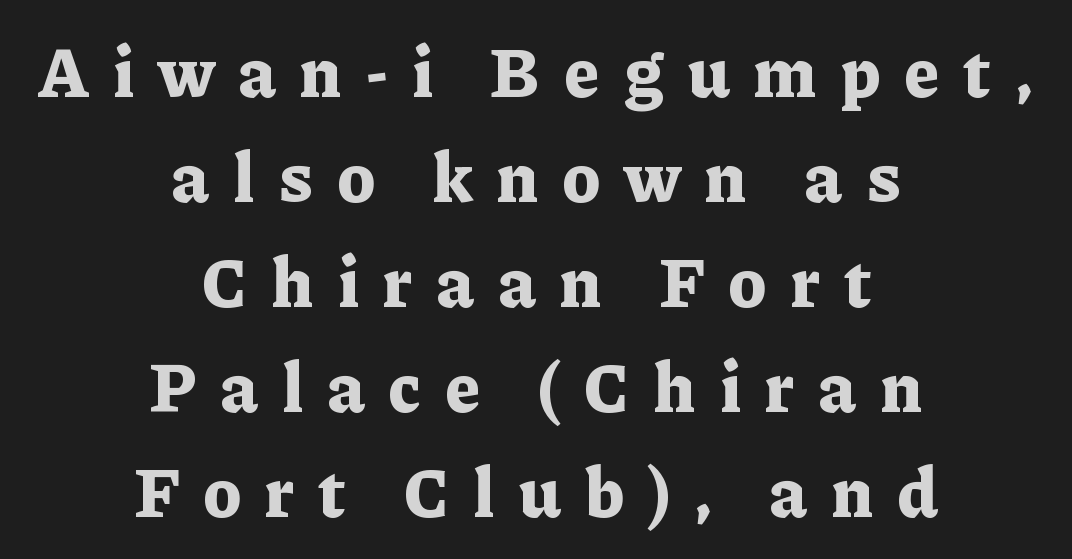
Q: Is the text bold? A: Yes.
Q: Is the text italic (slanted)? A: No, it is upright.
Q: Is the typeface a serif or a sans-serif typeface? A: Serif.
Q: Is the text underlined? A: No.
Q: How is the paragraph aligned? A: Centered.
Q: Is the spacing between letters normal or unusually wide? A: Unusually wide.
Q: Is the spacing between lines tight, normal or loose? A: Normal.
Q: Width (condensed, normal, or wide)? A: Normal.
Q: Stroke contrast? A: Low.
Q: x-height? A: Medium.
Q: Monospaced? A: No.
